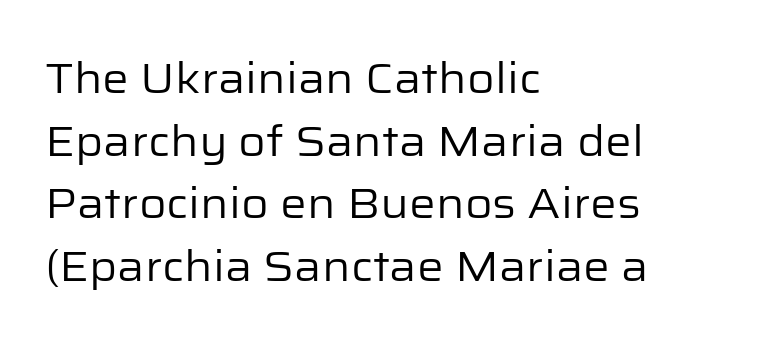
Q: Is the text bold? A: No.
Q: Is the text italic (slanted)? A: No, it is upright.
Q: Is the typeface a serif or a sans-serif typeface? A: Sans-serif.
Q: Is the text underlined? A: No.
Q: How is the paragraph aligned? A: Left-aligned.
Q: Is the spacing between letters normal or unusually wide? A: Normal.
Q: Is the spacing between lines tight, normal or loose? A: Normal.
Q: Width (condensed, normal, or wide)? A: Normal.
Q: Stroke contrast? A: Low.
Q: x-height? A: Medium.
Q: Monospaced? A: No.
